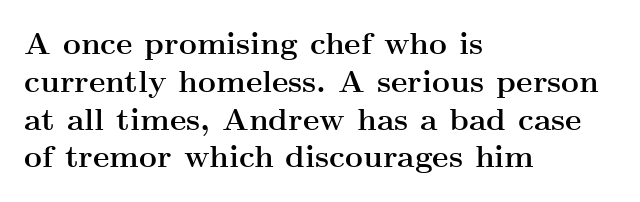
You could not count columns in this text — the font is proportionally spaced. Does extra space separate the letters? No, they use regular spacing. What weight is shown? A full bold with thick strokes. Just letters on the line, the space beneath them empty. Look at the bottom of the vertical strokes: they flare into serifs here. The rendering anchors every line to the left-hand side.
